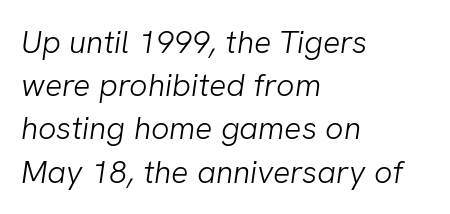
A typesetter would call this proportional, since set widths differ per character. You can tell from the bare stems that sans-serif type was used. The lines in this sample share a left origin and differ only in where they stop. Is the stroke heavy? The answer is a plain regular-or-lighter. The space directly below the letters is spotless.
